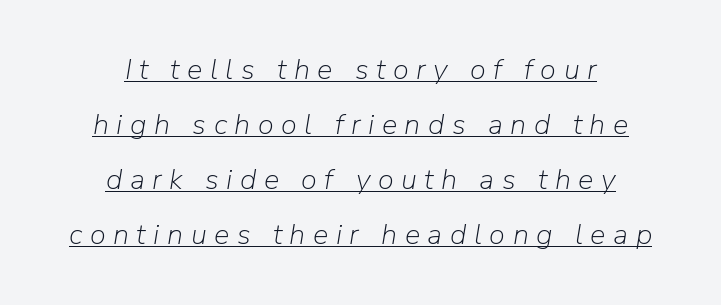
Q: Is the text bold? A: No.
Q: Is the text italic (slanted)? A: Yes, it leans right by about 9 degrees.
Q: Is the text underlined? A: Yes.
Q: How is the paragraph aligned? A: Centered.
Q: Is the spacing between letters normal or unusually wide? A: Unusually wide.
Q: Is the spacing between lines tight, normal or loose? A: Loose.
Q: Width (condensed, normal, or wide)? A: Normal.
Q: Stroke contrast? A: Low.
Q: x-height? A: Medium.
Q: Monospaced? A: No.
